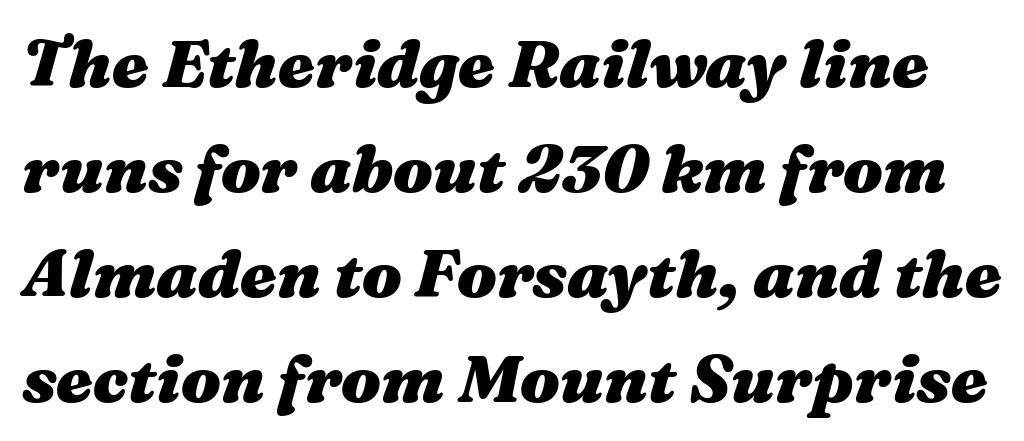
{"italic": "yes", "lean": "right", "slant_degrees": 16, "bold": "yes", "weight": "heavy", "width": "wide", "stroke_contrast": "medium", "x_height": "medium", "monospaced": "no", "underline": "no", "line_spacing": "normal", "line_spacing_ratio": 1.59, "letter_spacing": "normal", "letter_spacing_em": 0.0, "glyph_px": 66}
